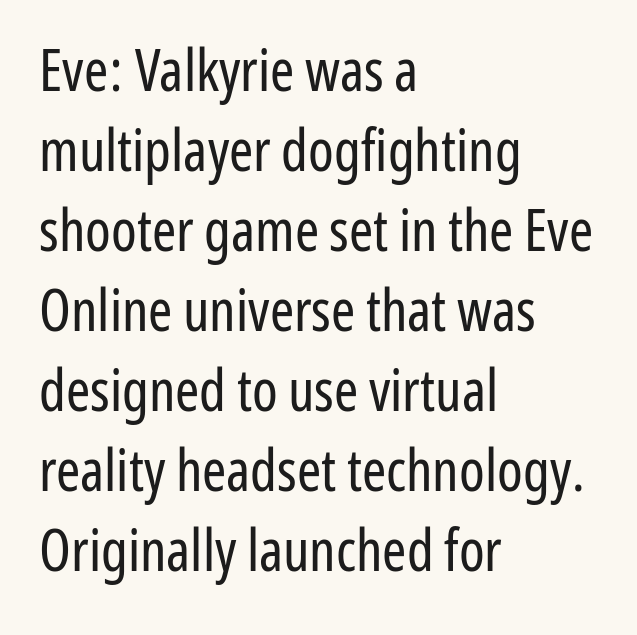
The image shows 58 px regular-weight, condensed sans-serif type, upright; set left-aligned, normal line spacing (1.38x), normal letter spacing, not underlined; low stroke contrast and a medium x-height.
